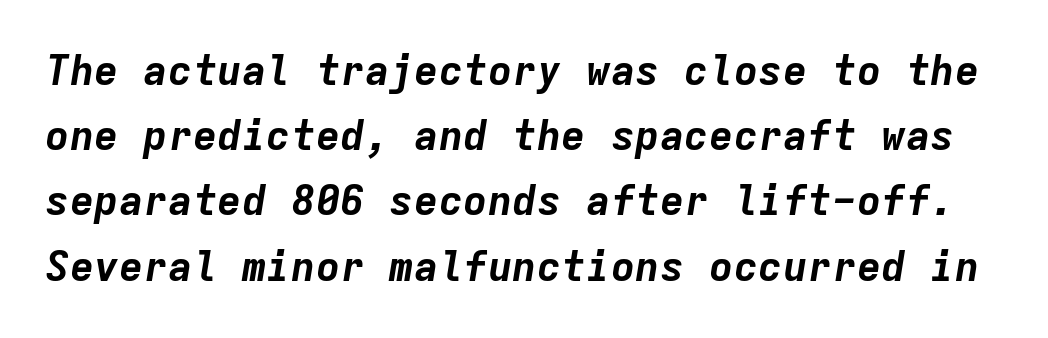
Unmarked baselines from the first word to the last. Here the designer chose a console-style face with uniform glyph widths. Style check: oblique. Strong, thick strokes mark this as bold type. These lines keep a tight, regular rhythm from letter to letter. These lines sit exactly where default settings would place them.
